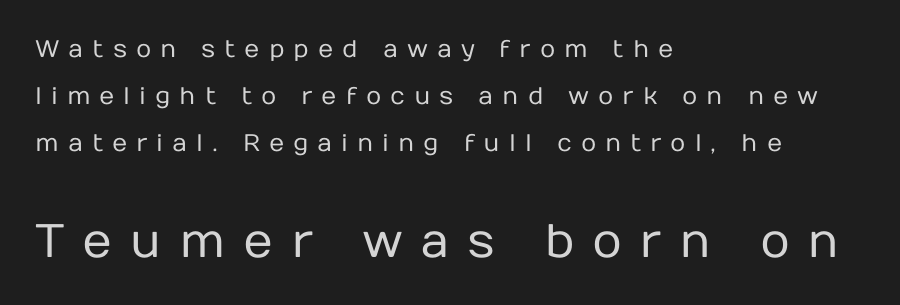
Character size in the trailing block exceeds that of the leading block. Type without underlining. Compared with typical paragraphs, the rows here are farther apart. Line beginnings align vertically; line endings do not. Bold? No — there's no thickening of the strokes.
